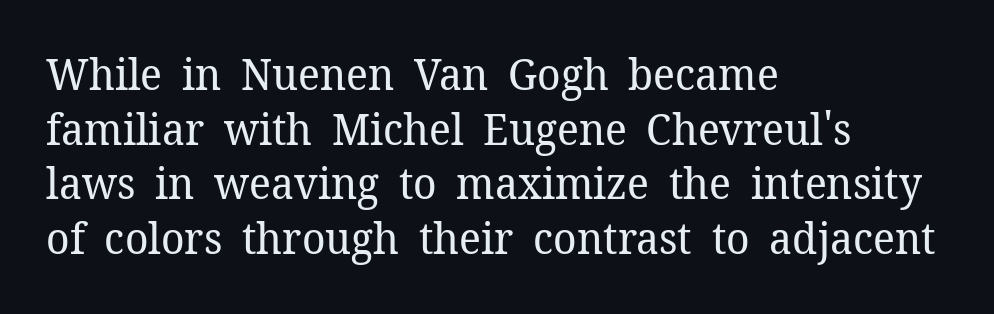
The image shows 44 px regular-weight serif type, upright; set left-aligned, line spacing 1.24x, normal letter spacing, not underlined; low stroke contrast and a medium x-height.
